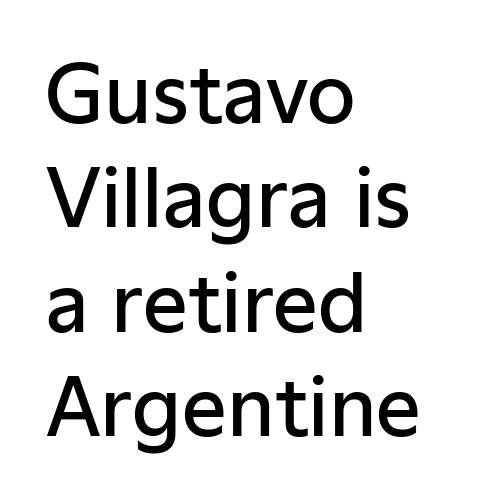
Type without underlining. Interline gaps are of average width in this sample. Layout note: lines flush left. These lines are rendered in a variable-pitch font.
